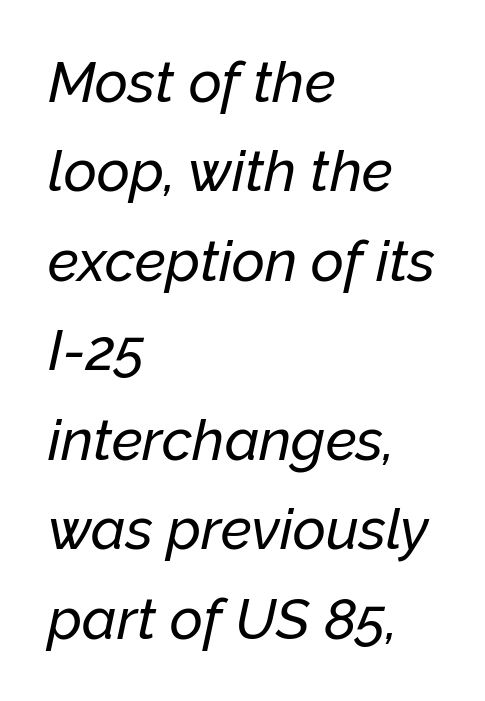
Q: Is the text italic (slanted)? A: Yes, it leans right by about 12 degrees.
Q: Is the text underlined? A: No.
Q: How is the paragraph aligned? A: Left-aligned.
Q: Is the spacing between letters normal or unusually wide? A: Normal.
Q: Is the spacing between lines tight, normal or loose? A: Normal.
Q: Width (condensed, normal, or wide)? A: Normal.
Q: Stroke contrast? A: Low.
Q: x-height? A: Medium.
Q: Monospaced? A: No.
